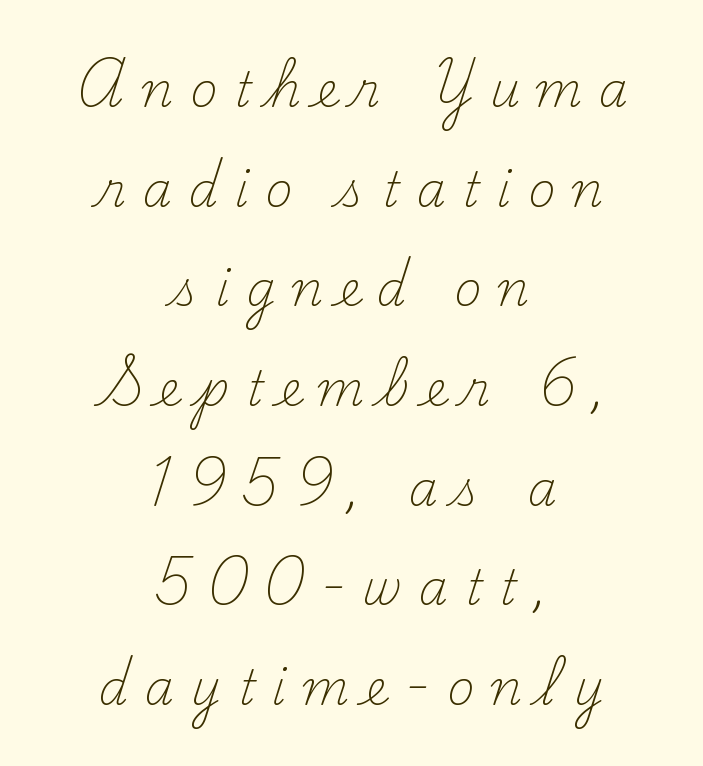
{"bold": "no", "weight": "light", "width": "normal", "stroke_contrast": "medium", "x_height": "small", "monospaced": "no", "underline": "no", "align": "center", "line_spacing": "loose", "line_spacing_ratio": 2.12, "letter_spacing": "wide", "letter_spacing_em": 0.35, "glyph_px": 47}
